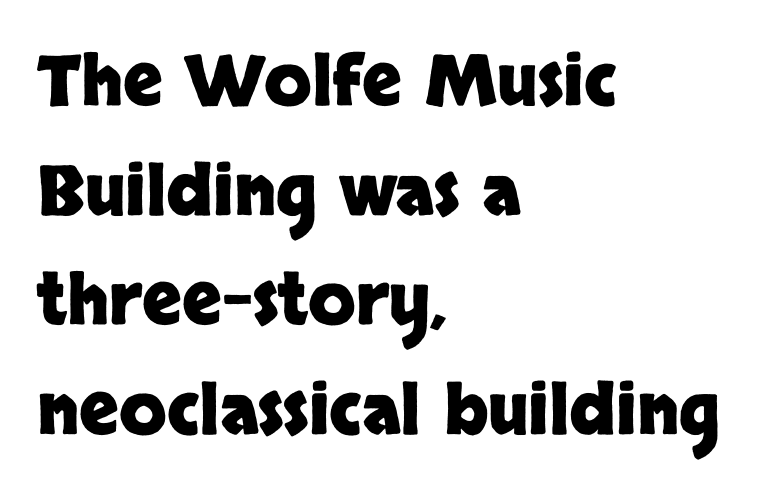
Q: Is the text bold? A: Yes.
Q: Is the text italic (slanted)? A: No, it is upright.
Q: Is the typeface a serif or a sans-serif typeface? A: Sans-serif.
Q: Is the text underlined? A: No.
Q: How is the paragraph aligned? A: Left-aligned.
Q: Is the spacing between letters normal or unusually wide? A: Normal.
Q: Is the spacing between lines tight, normal or loose? A: Normal.
Q: Width (condensed, normal, or wide)? A: Normal.
Q: Stroke contrast? A: Low.
Q: x-height? A: Large.
Q: Monospaced? A: No.
